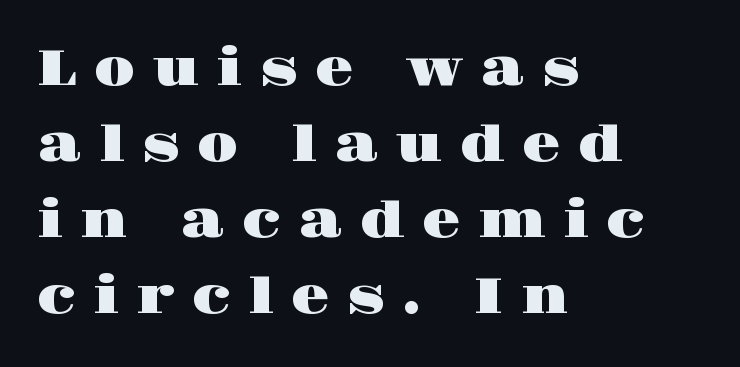
Q: Is the text italic (slanted)? A: No, it is upright.
Q: Is the typeface a serif or a sans-serif typeface? A: Serif.
Q: Is the text underlined? A: No.
Q: How is the paragraph aligned? A: Left-aligned.
Q: Is the spacing between letters normal or unusually wide? A: Unusually wide.
Q: Is the spacing between lines tight, normal or loose? A: Normal.
Q: Width (condensed, normal, or wide)? A: Wide.
Q: Stroke contrast? A: High.
Q: x-height? A: Large.
Q: Monospaced? A: No.
